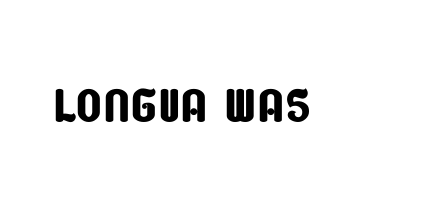
Bare-footed words on every line. The line texture is even and compact thanks to regular tracking. The passage shown is typeset with a sans-serif family. Spacing verdict: proportional, widths tailored to each character.
